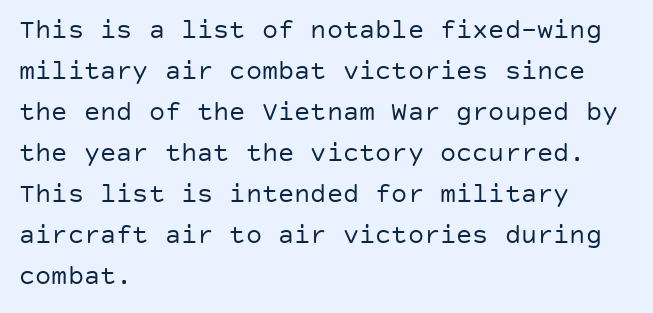
{"italic": "no", "bold": "no", "underline": "no", "align": "left", "line_spacing": "normal", "line_spacing_ratio": 1.52, "letter_spacing": "normal", "letter_spacing_em": 0.0, "glyph_px": 27}
